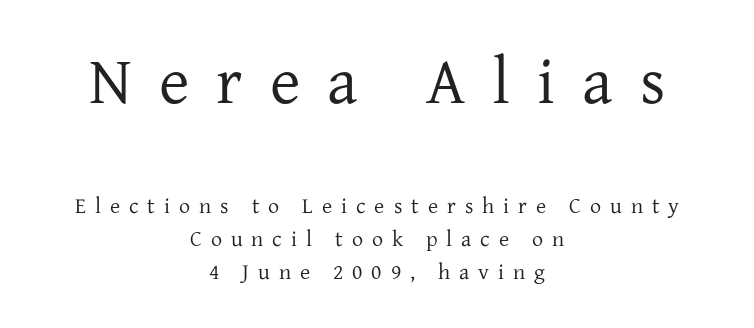
{"serif": "yes", "italic": "no", "bold": "no", "weight": "regular", "width": "normal", "stroke_contrast": "low", "x_height": "medium", "monospaced": "no", "underline": "no", "align": "center", "line_spacing": "normal", "line_spacing_ratio": 1.48, "letter_spacing": "wide", "letter_spacing_em": 0.41, "larger_block": "first", "size_ratio": 3.0, "glyph_px": 66}
